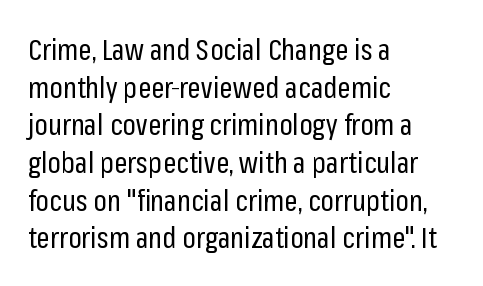
Q: Is the text bold? A: No.
Q: Is the text italic (slanted)? A: No, it is upright.
Q: Is the typeface a serif or a sans-serif typeface? A: Sans-serif.
Q: Is the text underlined? A: No.
Q: How is the paragraph aligned? A: Left-aligned.
Q: Is the spacing between letters normal or unusually wide? A: Normal.
Q: Is the spacing between lines tight, normal or loose? A: Normal.
Q: Width (condensed, normal, or wide)? A: Condensed.
Q: Stroke contrast? A: Low.
Q: x-height? A: Medium.
Q: Monospaced? A: No.
